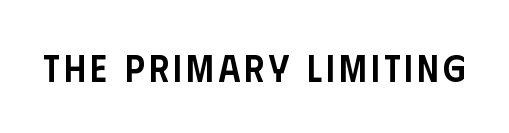
This is the regular roman posture of the typeface. Check under the words: just untouched page. The characters look somewhat weighty, a semibold short of true bold. Each letter keeps its own natural width here, so spacing adapts to shape. Check where the strokes stop: nothing finishes them off — pure sans.
